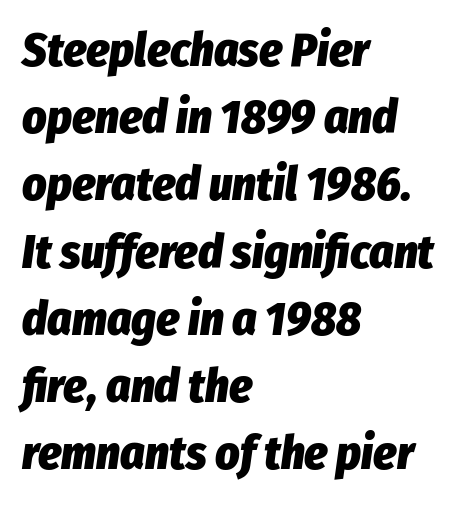
Q: Is the text bold? A: Yes.
Q: Is the text italic (slanted)? A: Yes, it leans right by about 8 degrees.
Q: Is the text underlined? A: No.
Q: How is the paragraph aligned? A: Left-aligned.
Q: Is the spacing between letters normal or unusually wide? A: Normal.
Q: Is the spacing between lines tight, normal or loose? A: Normal.
Q: Width (condensed, normal, or wide)? A: Condensed.
Q: Stroke contrast? A: Low.
Q: x-height? A: Medium.
Q: Monospaced? A: No.
